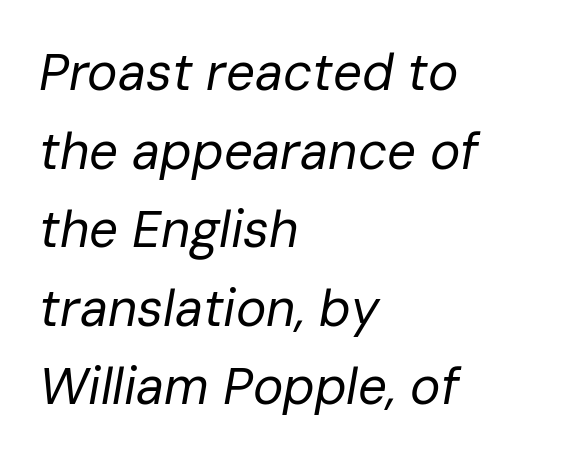
Note the varied advance widths — an 'i' is clearly narrower than an 'm'. The passage shown has conventional tracking throughout. Is this a heavy cut? Hardly; it is regular or lighter. Slanted lettering throughout.
